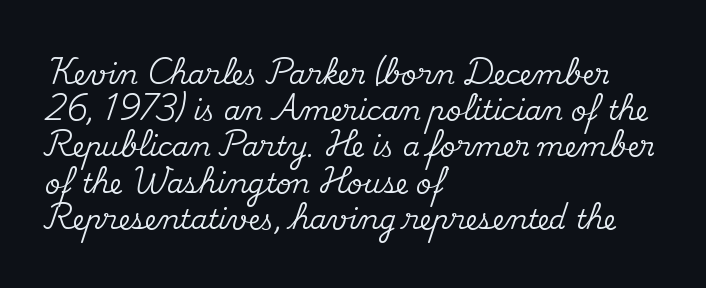
The image shows 27 px text type; set left-aligned, normal line spacing (1.34x), normal letter spacing, not underlined.
